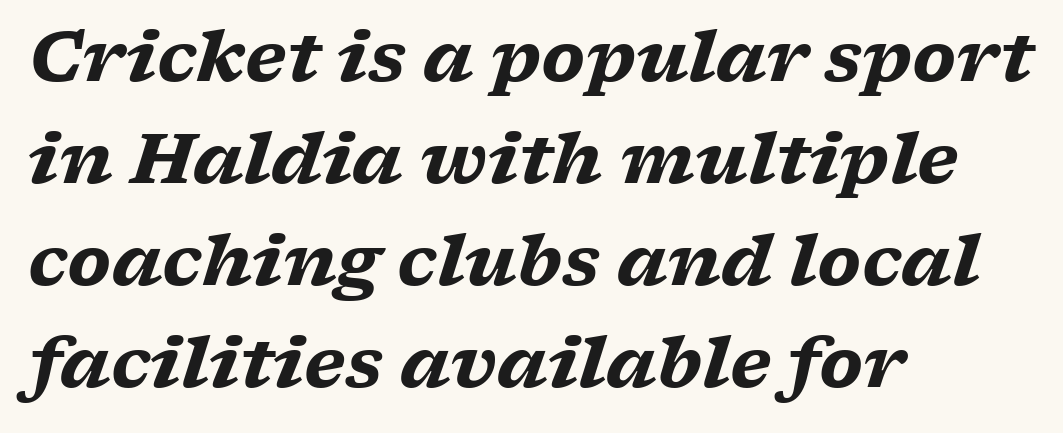
Q: Is the text bold? A: Yes.
Q: Is the text italic (slanted)? A: Yes, it leans right by about 17 degrees.
Q: Is the typeface a serif or a sans-serif typeface? A: Serif.
Q: Is the text underlined? A: No.
Q: How is the paragraph aligned? A: Left-aligned.
Q: Is the spacing between letters normal or unusually wide? A: Normal.
Q: Is the spacing between lines tight, normal or loose? A: Normal.
Q: Width (condensed, normal, or wide)? A: Wide.
Q: Stroke contrast? A: Low.
Q: x-height? A: Medium.
Q: Monospaced? A: No.
